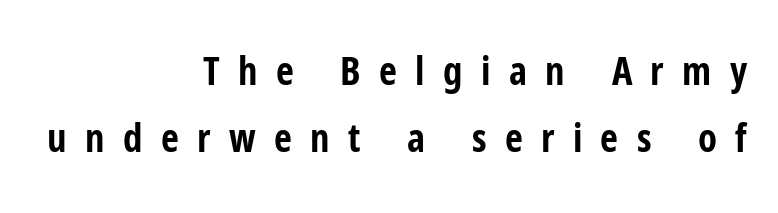
{"serif": "no", "italic": "no", "bold": "yes", "weight": "bold", "width": "condensed", "stroke_contrast": "low", "x_height": "medium", "monospaced": "no", "underline": "no", "align": "right", "line_spacing_ratio": 1.73, "letter_spacing": "wide", "letter_spacing_em": 0.47, "glyph_px": 39}
